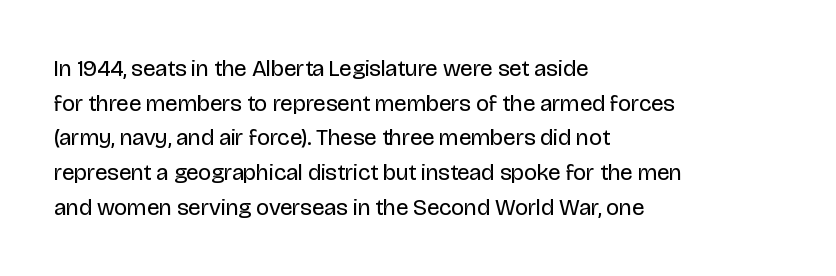
{"italic": "no", "bold": "no", "underline": "no", "align": "left", "line_spacing": "normal", "line_spacing_ratio": 1.51, "letter_spacing": "normal", "letter_spacing_em": 0.0, "glyph_px": 23}
